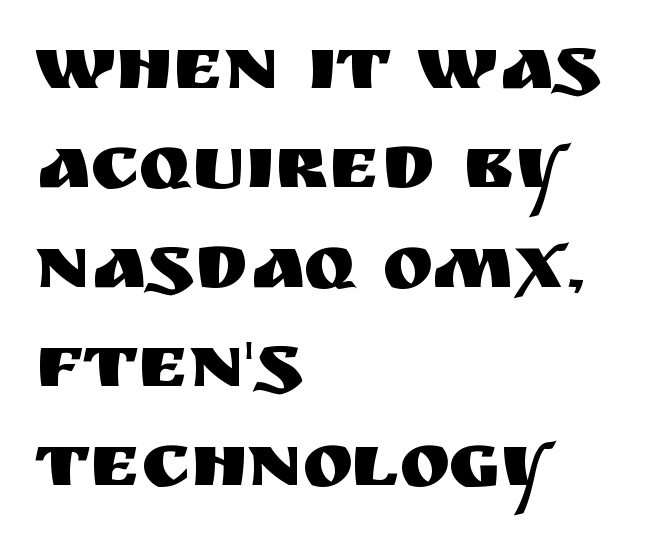
A typesetter would call this proportional, since set widths differ per character. Each new line begins a customary step beneath the previous one. Standard letterfit; no display-style spreading of the glyphs. All the whitespace from short lines collects on the right. Typographically, this falls in the sans-serif category.
